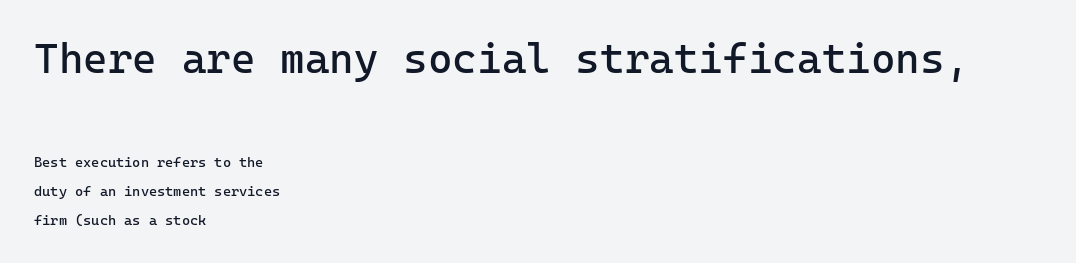
The image shows 42 px regular-weight sans-serif type, upright; set left-aligned, loose line spacing (2.06x), normal letter spacing, not underlined; the first (top) block is 3.0x larger; low stroke contrast and a medium x-height.
